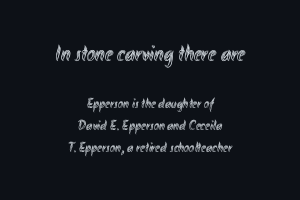
The image shows 23 px text type; set centered, normal line spacing (1.59x), normal letter spacing, not underlined; the first (top) block is 1.64x larger.
